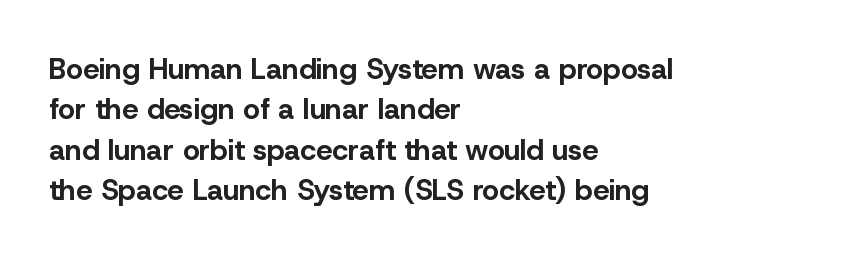
The image shows 29 px bold sans-serif type, upright; set left-aligned, normal line spacing (1.39x), normal letter spacing, not underlined; low stroke contrast and a medium x-height.
